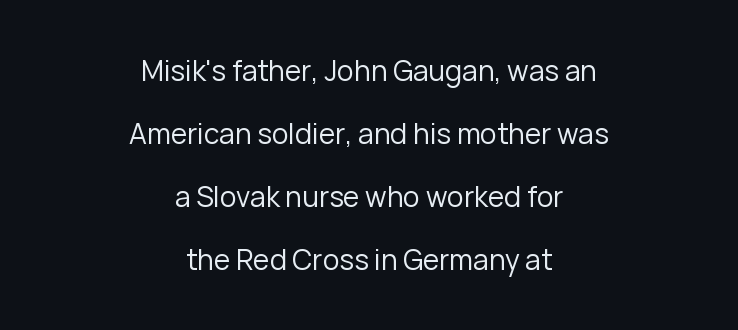
The image shows 28 px regular-weight sans-serif type, upright; set centered, loose line spacing (2.25x), normal letter spacing, not underlined; low stroke contrast and a medium x-height.
